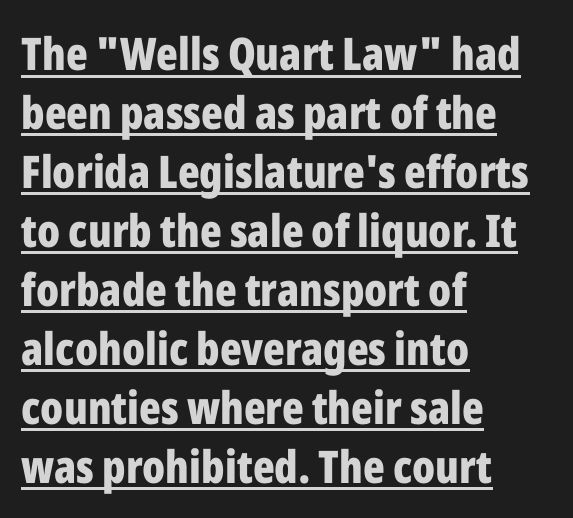
Q: Is the text bold? A: Yes.
Q: Is the text italic (slanted)? A: No, it is upright.
Q: Is the typeface a serif or a sans-serif typeface? A: Sans-serif.
Q: Is the text underlined? A: Yes.
Q: How is the paragraph aligned? A: Left-aligned.
Q: Is the spacing between letters normal or unusually wide? A: Normal.
Q: Is the spacing between lines tight, normal or loose? A: Normal.
Q: Width (condensed, normal, or wide)? A: Condensed.
Q: Stroke contrast? A: Low.
Q: x-height? A: Medium.
Q: Monospaced? A: No.
